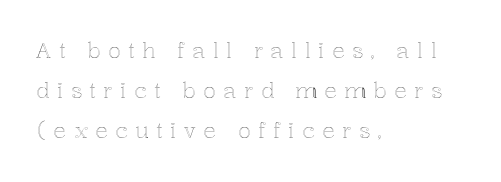
{"italic": "no", "underline": "no", "align": "left", "line_spacing": "loose", "line_spacing_ratio": 1.91, "letter_spacing": "wide", "letter_spacing_em": 0.36, "glyph_px": 21}
